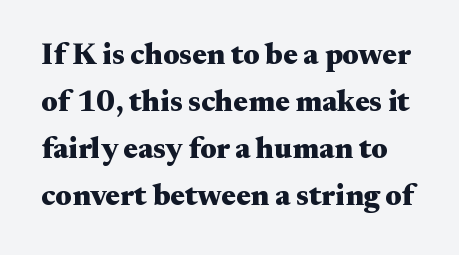
These lines were composed using upright roman letters. Type style note: has serifs. There is no visible air inserted between adjacent glyphs. Whoever set this chose a conventional vertical rhythm.
